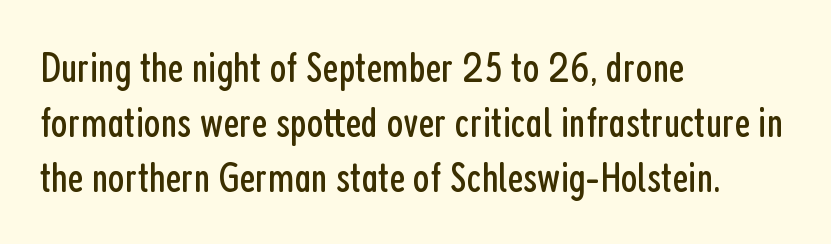
{"serif": "no", "italic": "no", "bold": "no", "weight": "regular", "width": "condensed", "stroke_contrast": "low", "x_height": "medium", "monospaced": "no", "underline": "no", "align": "left", "line_spacing": "normal", "line_spacing_ratio": 1.28, "letter_spacing": "normal", "letter_spacing_em": 0.0, "glyph_px": 43}
